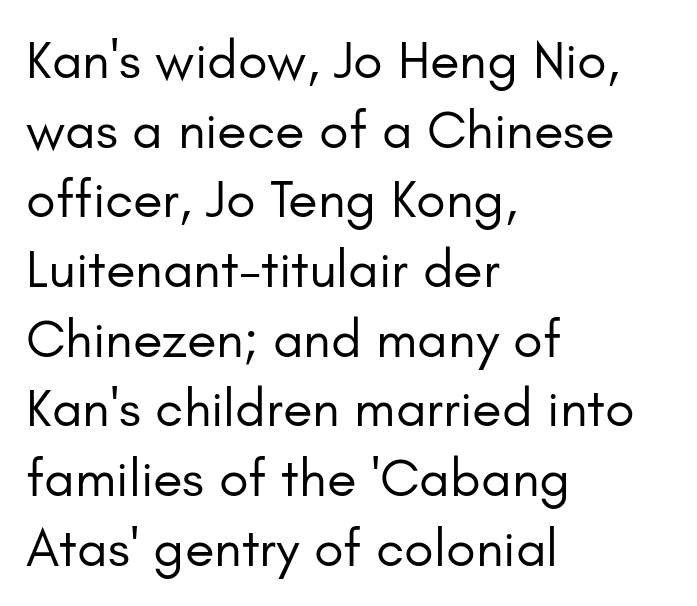
{"serif": "no", "italic": "no", "bold": "no", "weight": "regular", "width": "normal", "stroke_contrast": "low", "x_height": "small", "monospaced": "no", "underline": "no", "align": "left", "line_spacing": "normal", "line_spacing_ratio": 1.29, "letter_spacing": "normal", "letter_spacing_em": 0.0, "glyph_px": 54}
